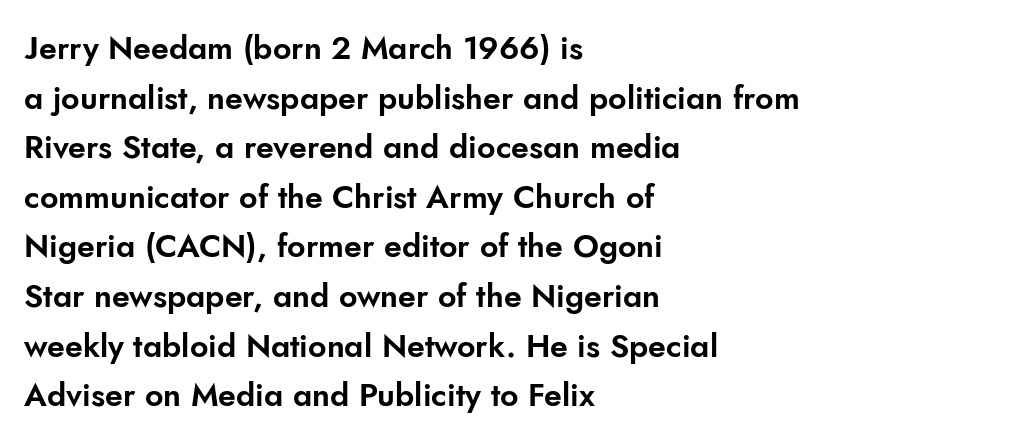
The image shows 32 px sans-serif type, upright; set left-aligned, normal line spacing (1.55x), normal letter spacing, not underlined; low stroke contrast and a small x-height.
